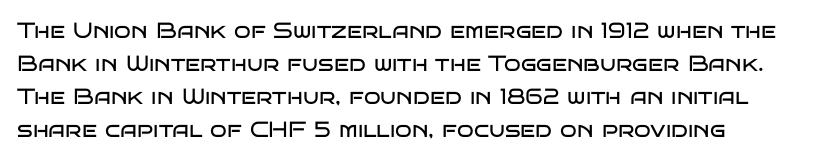
Q: Is the text bold? A: No.
Q: Is the text italic (slanted)? A: No, it is upright.
Q: Is the text underlined? A: No.
Q: How is the paragraph aligned? A: Left-aligned.
Q: Is the spacing between letters normal or unusually wide? A: Normal.
Q: Is the spacing between lines tight, normal or loose? A: Normal.
